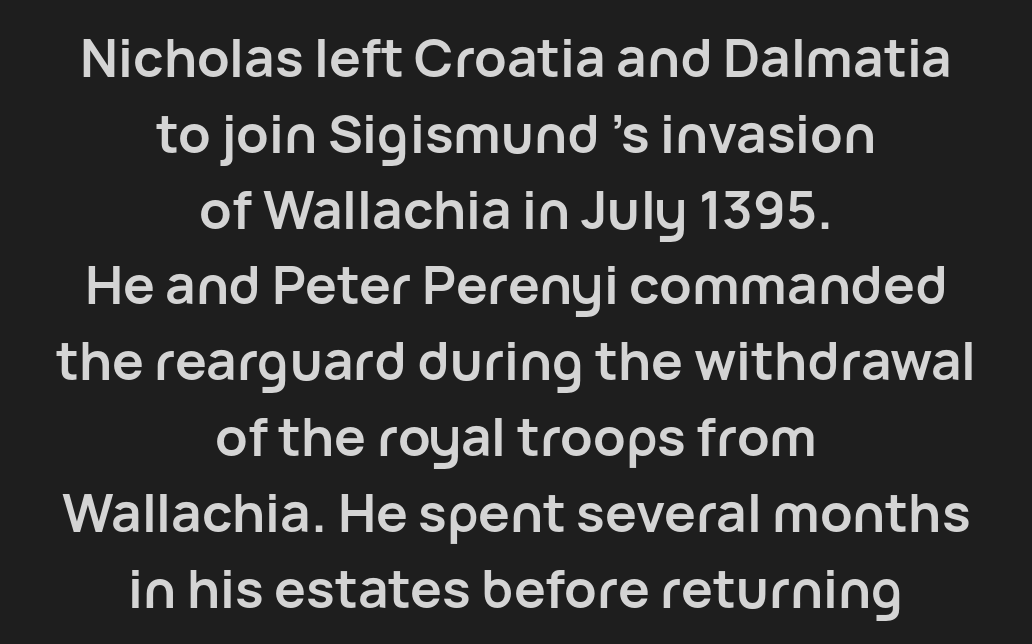
{"serif": "no", "italic": "no", "bold": "yes", "weight": "semibold", "width": "normal", "stroke_contrast": "low", "x_height": "medium", "monospaced": "no", "underline": "no", "align": "center", "line_spacing": "normal", "line_spacing_ratio": 1.43, "letter_spacing": "normal", "letter_spacing_em": 0.0, "glyph_px": 53}
